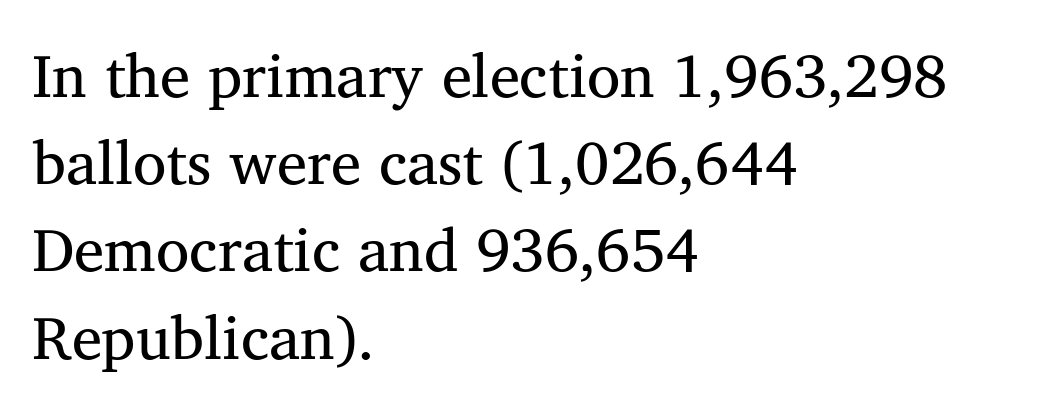
{"serif": "yes", "italic": "no", "bold": "no", "weight": "regular", "width": "normal", "stroke_contrast": "medium", "x_height": "medium", "monospaced": "no", "underline": "no", "align": "left", "line_spacing": "normal", "line_spacing_ratio": 1.43, "letter_spacing": "normal", "letter_spacing_em": 0.0, "glyph_px": 61}
